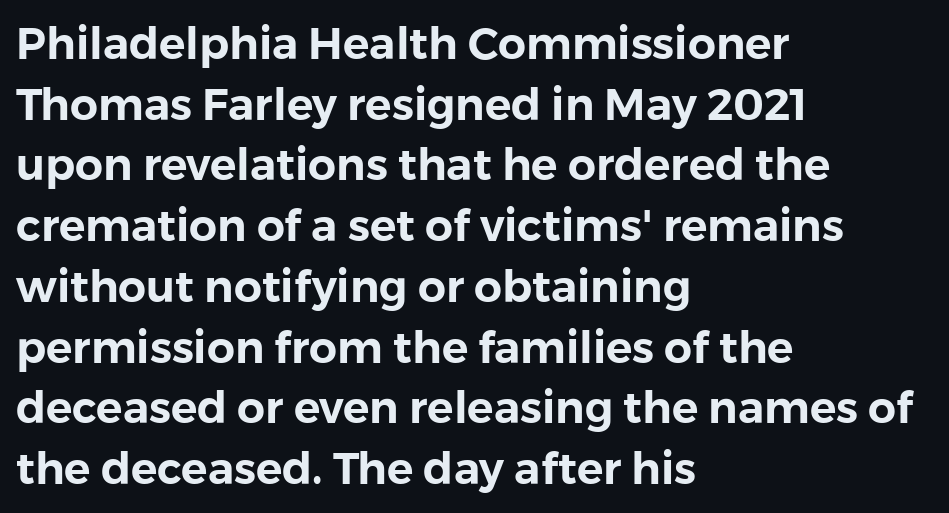
The image shows 44 px sans-serif type, upright; set left-aligned, normal line spacing (1.38x), normal letter spacing, not underlined; a medium x-height.
